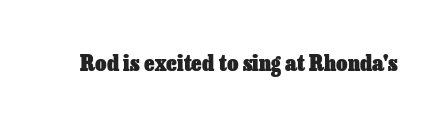
The image shows 22 px bold type, upright; set normal letter spacing, not underlined.
